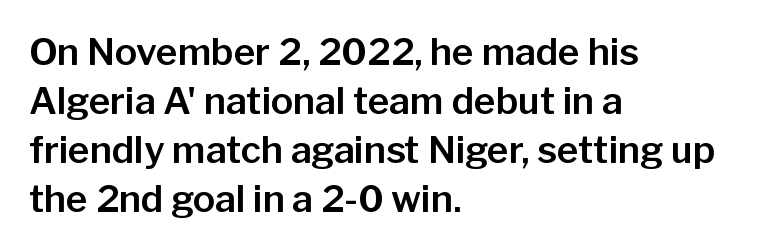
The line texture is even and compact thanks to regular tracking. Typeset ragged right — the left edge is the straight one. Clear beneath every line of the passage. The vertical gap from one line to the next is medium.
